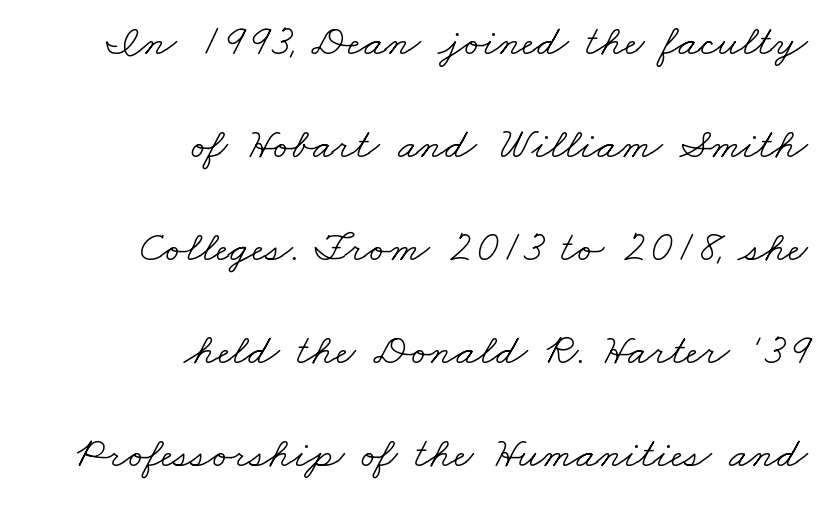
Q: Is the text bold? A: No.
Q: Is the typeface a serif or a sans-serif typeface? A: Serif.
Q: Is the text underlined? A: No.
Q: How is the paragraph aligned? A: Right-aligned.
Q: Is the spacing between letters normal or unusually wide? A: Normal.
Q: Is the spacing between lines tight, normal or loose? A: Loose.
Q: Width (condensed, normal, or wide)? A: Wide.
Q: Stroke contrast? A: Low.
Q: x-height? A: Small.
Q: Monospaced? A: No.
